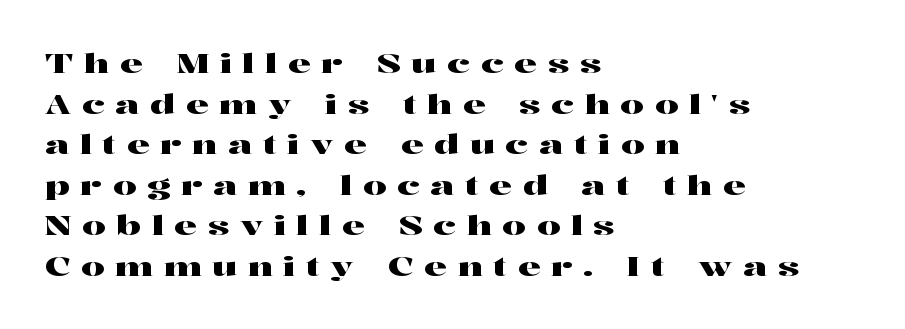
The image shows 26 px text type, upright; set left-aligned, normal line spacing (1.56x), unusually wide letter spacing (+0.41 em), not underlined.
